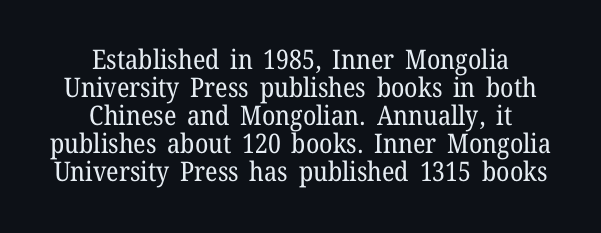
One glance says dense: line gaps are narrower than usual. Unlike italic type, these characters show no tilt at all. The typeface has the unassuming heft of standard copy or less. Casual observation: everything's sitting right in the middle.
